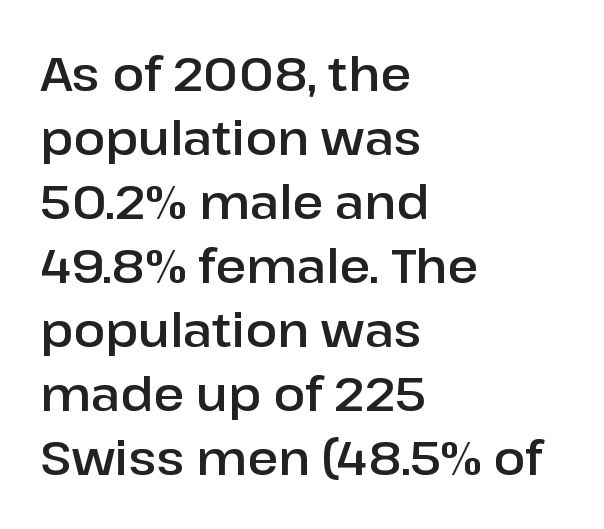
{"serif": "no", "italic": "no", "width": "normal", "stroke_contrast": "low", "x_height": "medium", "monospaced": "no", "underline": "no", "align": "left", "line_spacing": "normal", "line_spacing_ratio": 1.36, "letter_spacing": "normal", "letter_spacing_em": 0.0, "glyph_px": 47}
